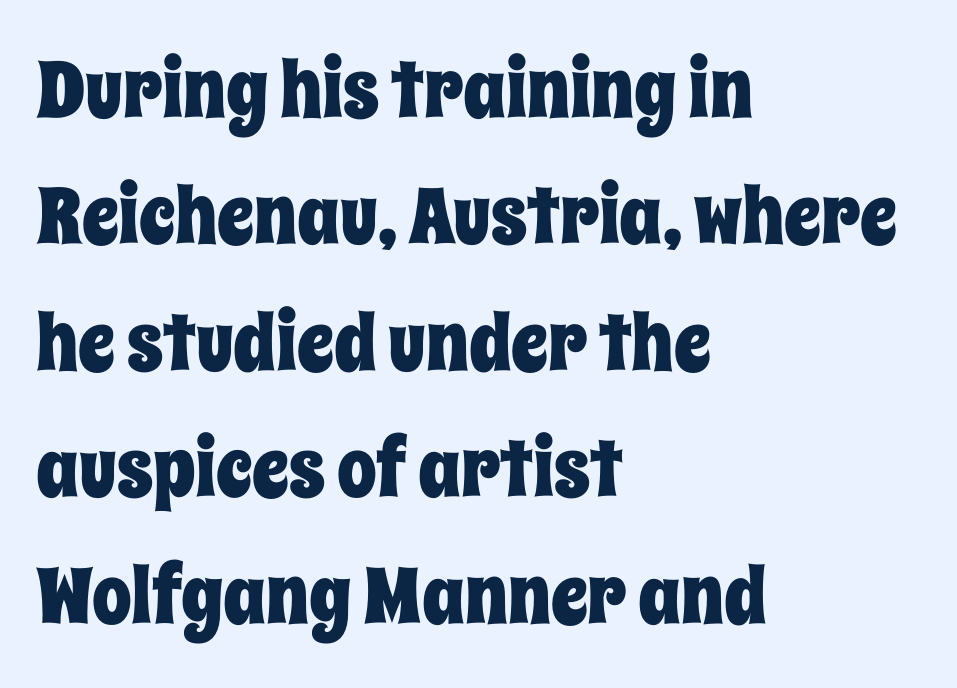
Q: Is the text italic (slanted)? A: No, it is upright.
Q: Is the text underlined? A: No.
Q: How is the paragraph aligned? A: Left-aligned.
Q: Is the spacing between letters normal or unusually wide? A: Normal.
Q: Is the spacing between lines tight, normal or loose? A: Normal.
Q: Width (condensed, normal, or wide)? A: Condensed.
Q: Stroke contrast? A: Low.
Q: x-height? A: Large.
Q: Monospaced? A: No.
